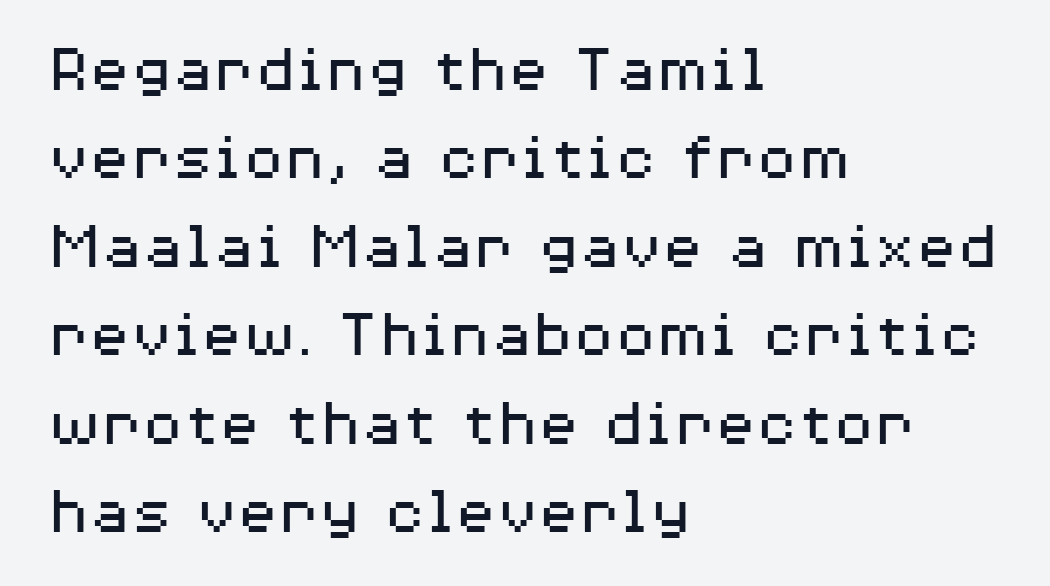
The image shows 68 px regular-weight, wide sans-serif type, upright; set left-aligned, normal line spacing (1.3x), normal letter spacing, not underlined; medium stroke contrast and a medium x-height.
